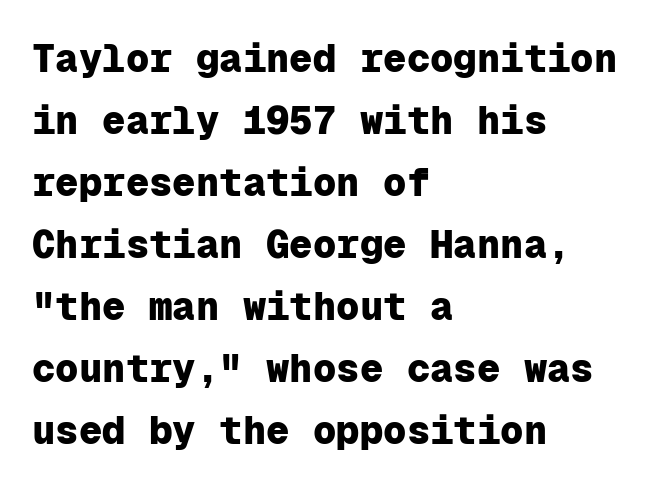
{"serif": "no", "italic": "no", "bold": "yes", "weight": "heavy", "width": "normal", "stroke_contrast": "low", "x_height": "medium", "monospaced": "yes", "underline": "no", "align": "left", "line_spacing": "normal", "line_spacing_ratio": 1.59, "letter_spacing": "normal", "letter_spacing_em": 0.0, "glyph_px": 39}
